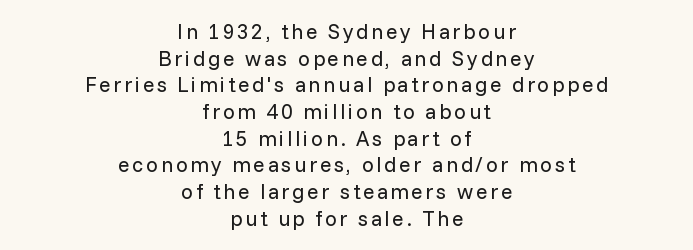
Q: Is the text bold? A: No.
Q: Is the text italic (slanted)? A: No, it is upright.
Q: Is the text underlined? A: No.
Q: How is the paragraph aligned? A: Centered.
Q: Is the spacing between lines tight, normal or loose? A: Normal.
